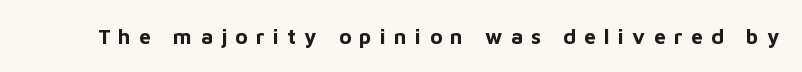
{"italic": "no", "bold": "yes", "underline": "no", "letter_spacing": "wide", "letter_spacing_em": 0.39, "glyph_px": 21}
